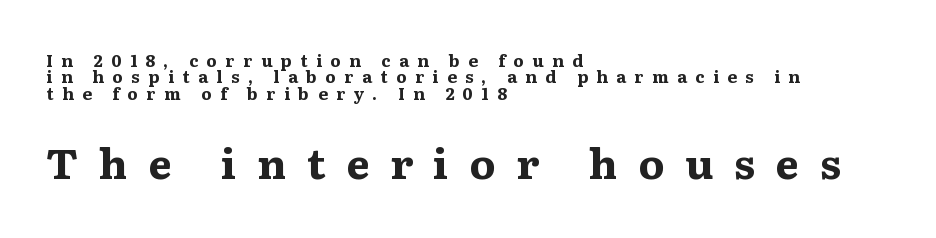
The image shows 42 px bold, wide serif type, upright; set left-aligned, tight line spacing (0.96x), unusually wide letter spacing (+0.49 em), not underlined; the second (bottom) block is 2.47x larger; medium stroke contrast and a medium x-height.
